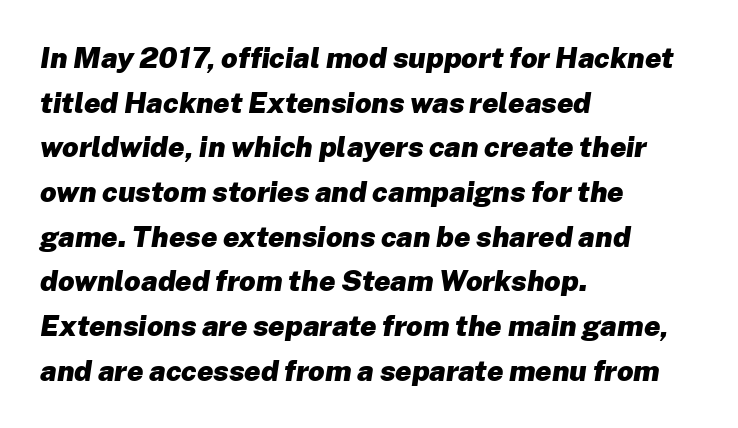
The image shows 29 px heavy type, italic (leaning right); set left-aligned, normal line spacing (1.54x), normal letter spacing, not underlined; low stroke contrast and a medium x-height.
